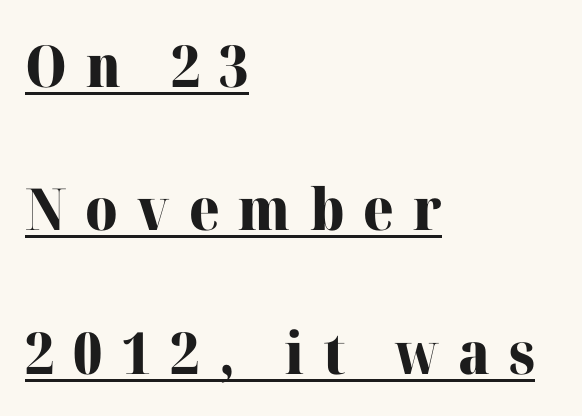
The image shows 58 px heavy serif type, upright; set left-aligned, loose line spacing (2.47x), unusually wide letter spacing (+0.33 em), underlined; high stroke contrast and a medium x-height.
